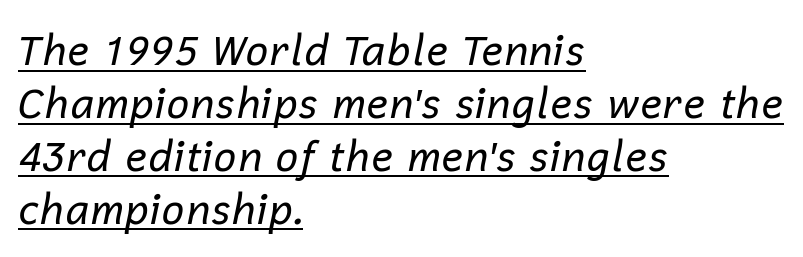
Each line starts at the same left margin while the right side varies. Quick note: interline space is typical. The type is set solid horizontally, with unmodified tracking. The font's italic variant was chosen for this text. The letters advance in unequal steps, a hallmark of proportional type.
